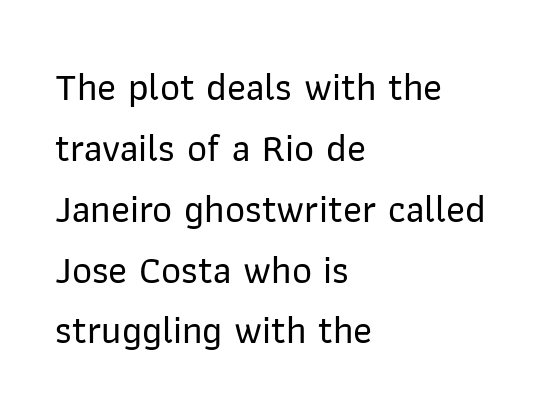
{"serif": "no", "italic": "no", "width": "normal", "stroke_contrast": "low", "x_height": "medium", "monospaced": "no", "underline": "no", "align": "left", "line_spacing": "normal", "line_spacing_ratio": 1.56, "letter_spacing": "normal", "letter_spacing_em": 0.0, "glyph_px": 39}
